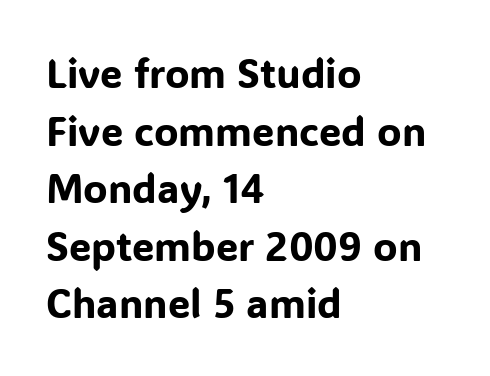
You can tell it's not italic because the verticals are truly vertical. The strip under each line holds only bare page. Layout note: lines flush left. Students, note that the glyphs here touch the page at normal intervals. Is this a fixed-width face? No — the glyphs have proportional, varying widths. Grotesque or geometric, the face here clearly has no serifs.
